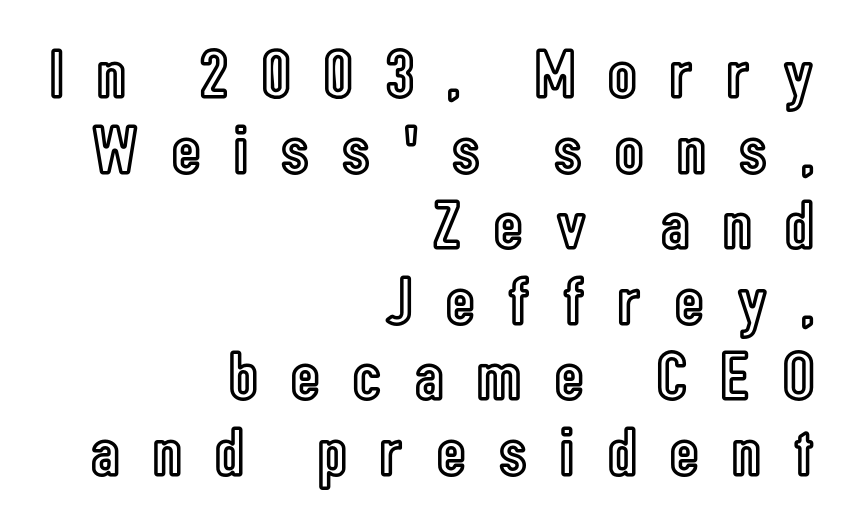
The image shows 70 px condensed type, upright; set right-aligned, tight line spacing (1.08x), unusually wide letter spacing (+0.48 em), not underlined; a medium x-height.
